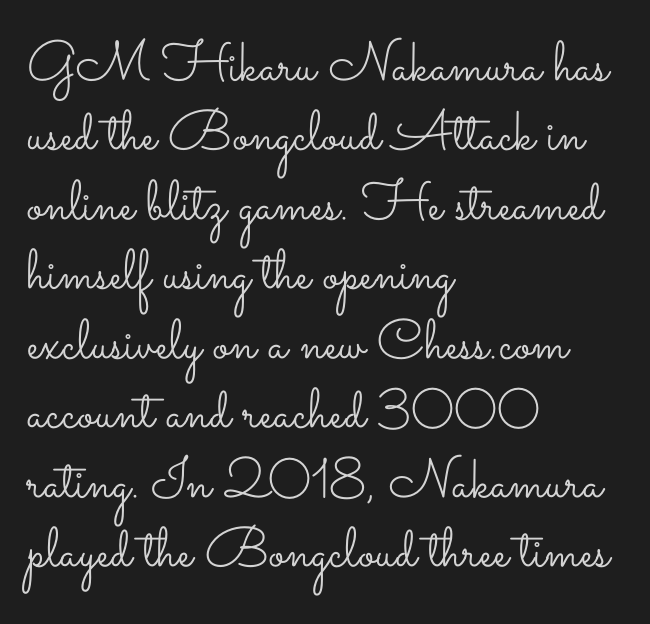
{"bold": "no", "weight": "light", "width": "wide", "stroke_contrast": "low", "x_height": "small", "monospaced": "no", "underline": "no", "align": "left", "line_spacing_ratio": 1.24, "letter_spacing": "normal", "letter_spacing_em": 0.0, "glyph_px": 56}
